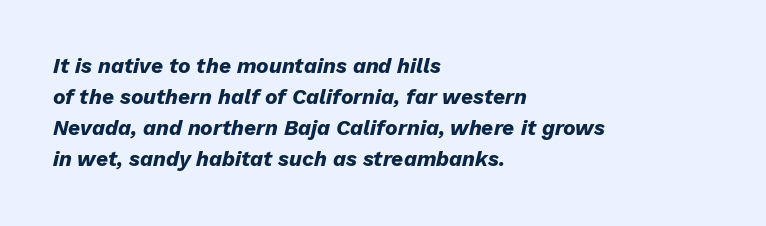
The image shows 21 px bold type, italic (leaning right); set left-aligned, normal line spacing (1.48x), normal letter spacing, not underlined.
